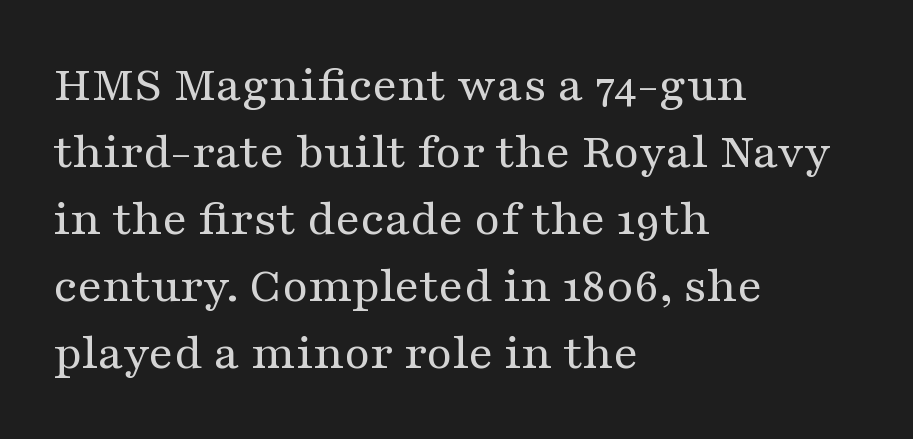
The image shows 52 px regular-weight, wide serif type, upright; set left-aligned, normal line spacing (1.29x), normal letter spacing, not underlined; medium stroke contrast and a medium x-height.
